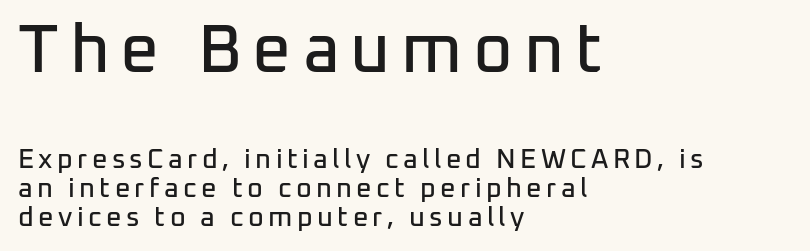
Q: Is the text italic (slanted)? A: No, it is upright.
Q: Is the typeface a serif or a sans-serif typeface? A: Sans-serif.
Q: Is the text underlined? A: No.
Q: How is the paragraph aligned? A: Left-aligned.
Q: Is the spacing between lines tight, normal or loose? A: Tight.
Q: Which block of text is set in a larger size, the first (top) or the second (bottom)? A: The first (top) one.
Q: Width (condensed, normal, or wide)? A: Normal.
Q: Stroke contrast? A: Low.
Q: x-height? A: Medium.
Q: Monospaced? A: No.
